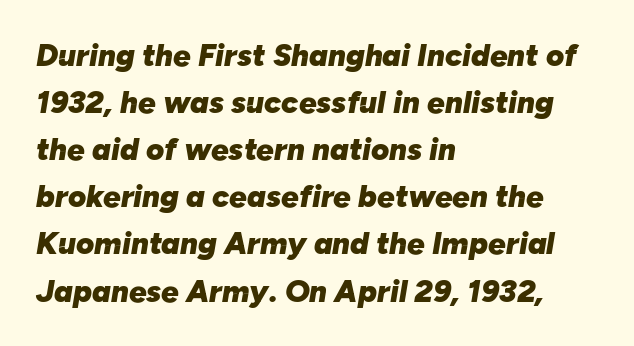
{"italic": "yes", "lean": "right", "slant_degrees": 10, "bold": "yes", "weight": "heavy", "width": "normal", "stroke_contrast": "low", "x_height": "medium", "monospaced": "no", "underline": "no", "align": "left", "line_spacing": "normal", "line_spacing_ratio": 1.52, "letter_spacing": "normal", "letter_spacing_em": 0.0, "glyph_px": 31}
